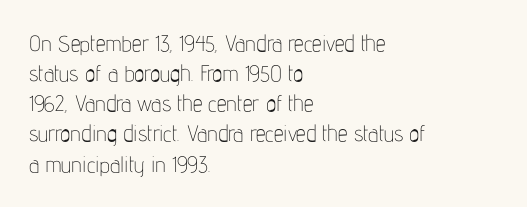
{"italic": "no", "bold": "no", "underline": "no", "align": "left", "line_spacing": "normal", "line_spacing_ratio": 1.37, "letter_spacing": "normal", "letter_spacing_em": 0.0, "glyph_px": 22}
